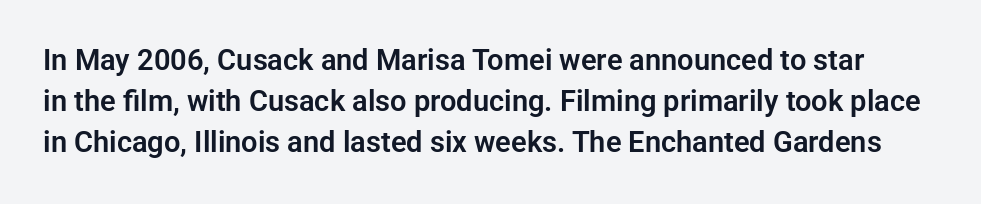
The words here are not underlined. Compared with typical body copy, the letter spacing here is the same. Spacing verdict: proportional, widths tailored to each character. Ascenders rise straight up at ninety degrees. Does the type have serifs? No, each stem ends abruptly. Vertical spacing — default.
